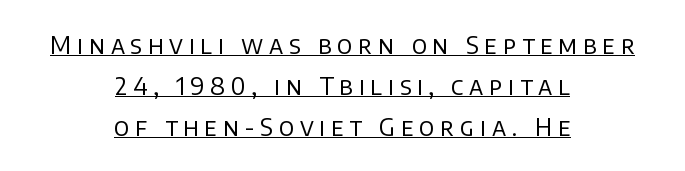
Q: Is the text bold? A: No.
Q: Is the text italic (slanted)? A: No, it is upright.
Q: Is the text underlined? A: Yes.
Q: How is the paragraph aligned? A: Centered.
Q: Is the spacing between letters normal or unusually wide? A: Unusually wide.
Q: Is the spacing between lines tight, normal or loose? A: Normal.
